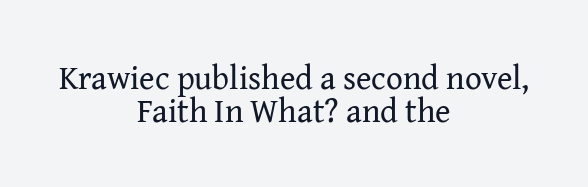
The image shows 33 px regular-weight serif type, upright; set centered, tight line spacing (1.0x), normal letter spacing, not underlined; medium stroke contrast and a medium x-height.
